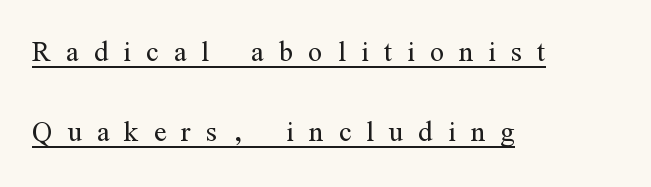
{"serif": "yes", "italic": "no", "bold": "no", "weight": "light", "width": "condensed", "stroke_contrast": "medium", "x_height": "medium", "monospaced": "no", "underline": "yes", "align": "left", "line_spacing": "loose", "line_spacing_ratio": 2.16, "letter_spacing": "wide", "letter_spacing_em": 0.41, "glyph_px": 37}
